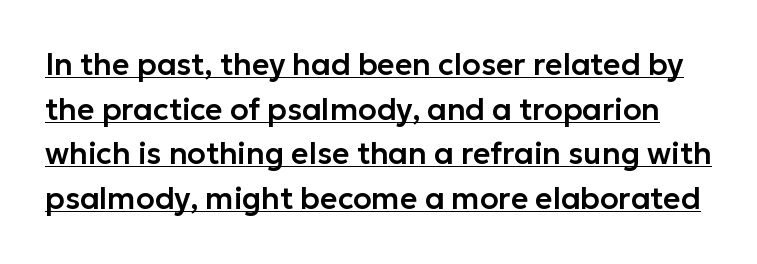
The image shows 30 px sans-serif type, upright; set normal line spacing (1.49x), normal letter spacing, underlined; low stroke contrast and a medium x-height.
